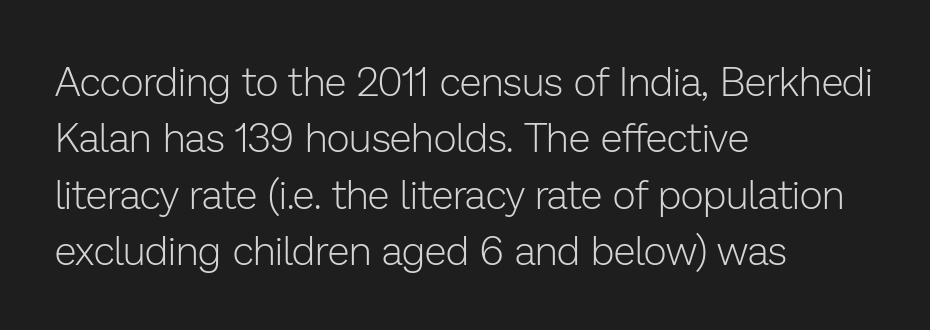
{"serif": "no", "italic": "no", "bold": "no", "weight": "light", "width": "normal", "stroke_contrast": "low", "x_height": "medium", "monospaced": "no", "underline": "no", "align": "left", "line_spacing": "normal", "line_spacing_ratio": 1.41, "letter_spacing": "normal", "letter_spacing_em": 0.0, "glyph_px": 40}
